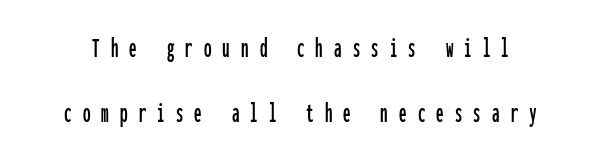
{"serif": "no", "italic": "no", "width": "condensed", "stroke_contrast": "low", "x_height": "medium", "monospaced": "yes", "underline": "no", "line_spacing": "loose", "line_spacing_ratio": 2.18, "letter_spacing": "wide", "letter_spacing_em": 0.37, "glyph_px": 30}
